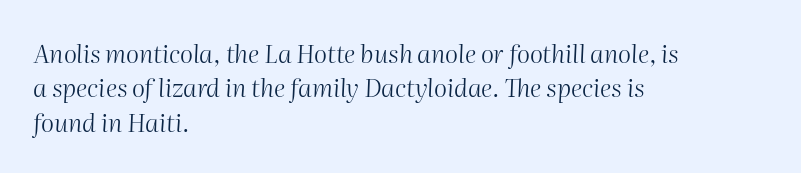
The font sits on the lighter half of the weight spectrum, regular included. Any mark beneath the type? The region is blank. The letters are slanted; this is an italic face. What's the leading like? Ordinary, nothing unusual.
